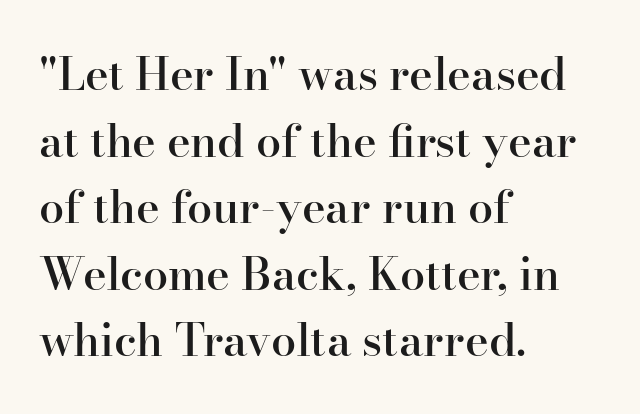
{"serif": "yes", "italic": "no", "bold": "semi", "weight": "semibold", "width": "normal", "stroke_contrast": "high", "x_height": "small", "monospaced": "no", "underline": "no", "align": "left", "line_spacing": "normal", "line_spacing_ratio": 1.48, "letter_spacing": "normal", "letter_spacing_em": 0.0, "glyph_px": 45}
